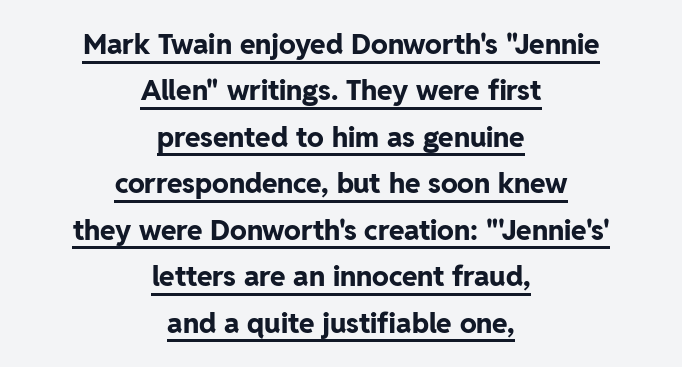
{"serif": "no", "italic": "no", "bold": "yes", "weight": "bold", "width": "normal", "stroke_contrast": "low", "x_height": "medium", "monospaced": "no", "underline": "yes", "align": "center", "line_spacing": "normal", "line_spacing_ratio": 1.66, "letter_spacing": "normal", "letter_spacing_em": 0.0, "glyph_px": 28}
